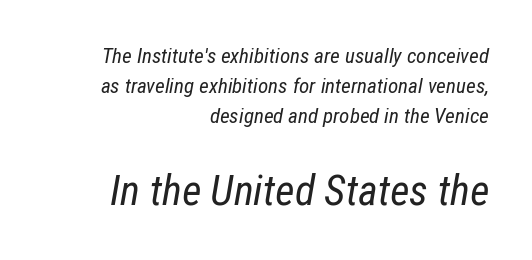
The image shows 42 px regular-weight, condensed type, italic (leaning right); set right-aligned, normal line spacing (1.42x), normal letter spacing, not underlined; the second (bottom) block is 2.0x larger; low stroke contrast and a medium x-height.
